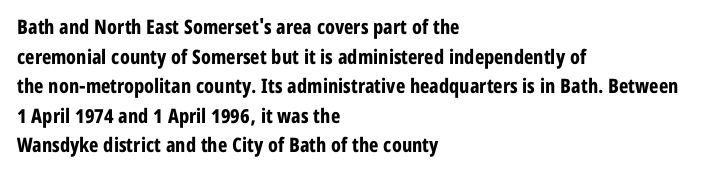
The rendering uses a bold face; every stroke is thick and dark. Compared with a centered layout, this one pins lines to the left instead. Underline: absent. In terms of letterspacing, this is plain default setting. Italic: no, the glyphs are upright roman. How would I describe the line gaps? Plain and ordinary.
